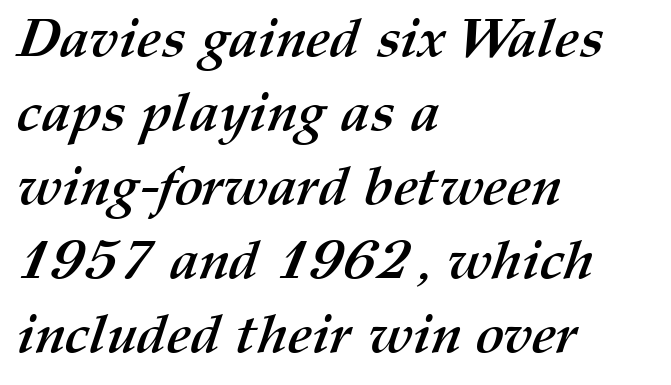
The gaps between neighbouring characters are ordinary and unremarkable. The characters look thick and weighty, a clear bold. The letters advance in unequal steps, a hallmark of proportional type. Teacher's note: observe the even left margin — that is flush-left alignment. How would I describe the line gaps? Plain and ordinary.
